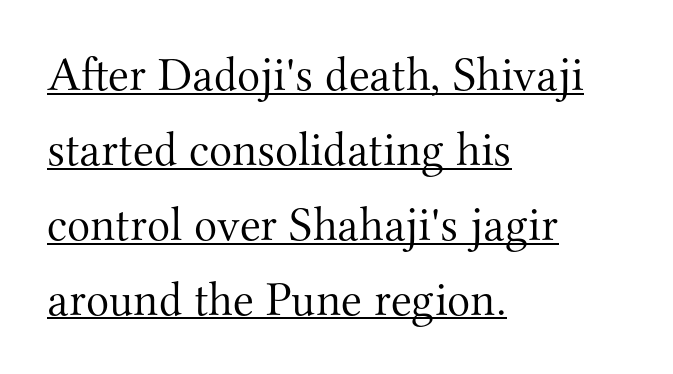
The image shows 48 px light serif type, upright; set left-aligned, normal line spacing (1.56x), normal letter spacing, underlined; medium stroke contrast and a small x-height.
